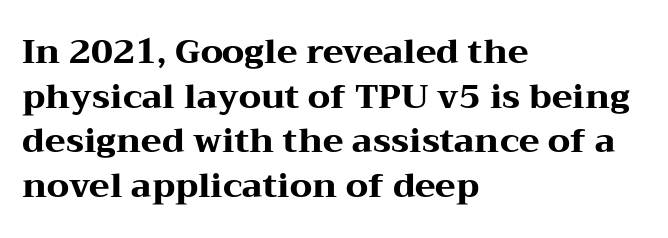
The image shows 34 px heavy, wide serif type, upright; set left-aligned, normal line spacing (1.31x), normal letter spacing, not underlined; medium stroke contrast and a medium x-height.
